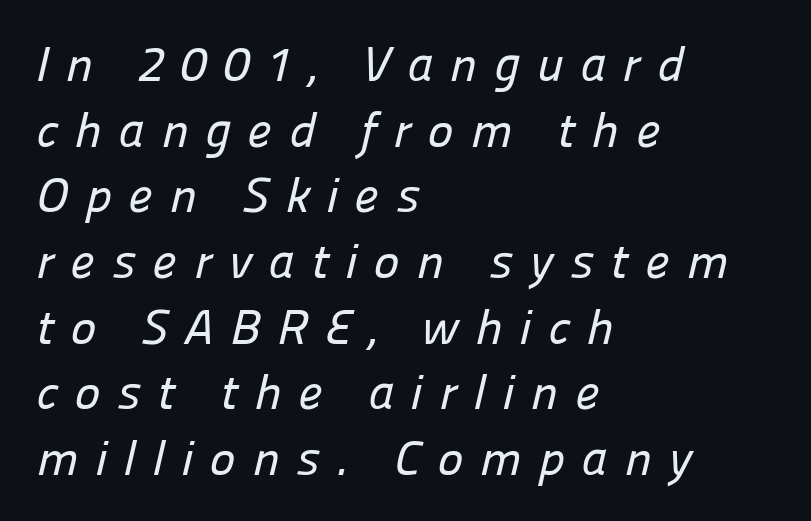
{"serif": "no", "width": "normal", "stroke_contrast": "low", "x_height": "medium", "monospaced": "no", "underline": "no", "align": "left", "line_spacing": "normal", "line_spacing_ratio": 1.34, "letter_spacing": "wide", "letter_spacing_em": 0.34, "glyph_px": 49}
